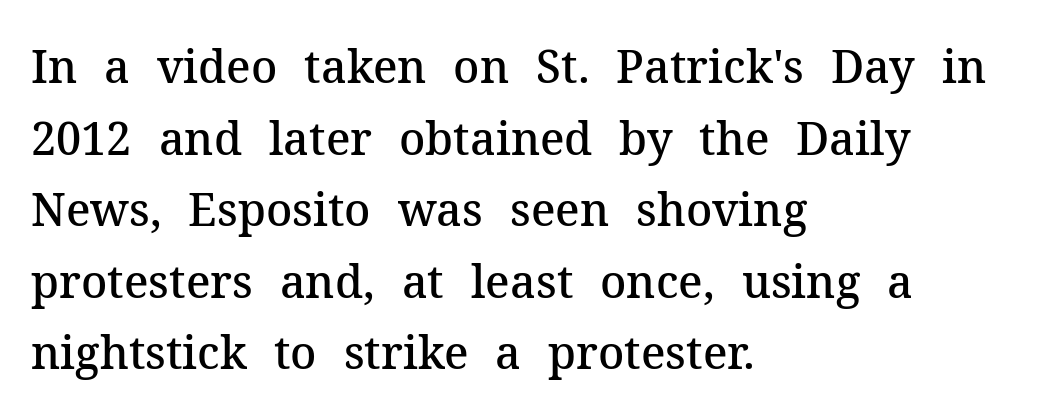
{"serif": "yes", "italic": "no", "bold": "semi", "weight": "semibold", "width": "normal", "stroke_contrast": "medium", "x_height": "medium", "monospaced": "no", "underline": "no", "align": "left", "line_spacing": "normal", "line_spacing_ratio": 1.59, "letter_spacing": "normal", "letter_spacing_em": 0.0, "glyph_px": 45}
